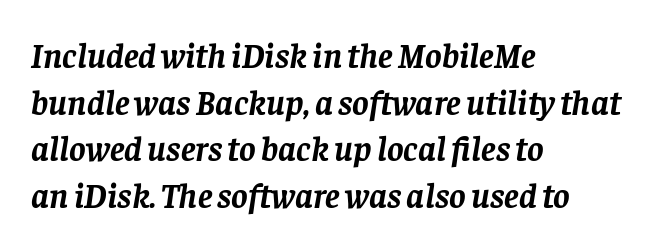
Any mark beneath the type? The region is blank. What kind of face is this? One with serifs. The passage shown is emphatically bold. The vertical gap from one line to the next is medium. Tracking value appears to be zero — textbook default spacing.
